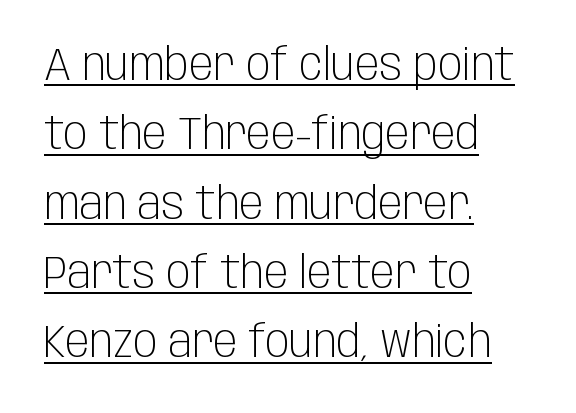
The image shows 45 px light, condensed sans-serif type, upright; set left-aligned, normal line spacing (1.54x), normal letter spacing, underlined; low stroke contrast and a large x-height.
